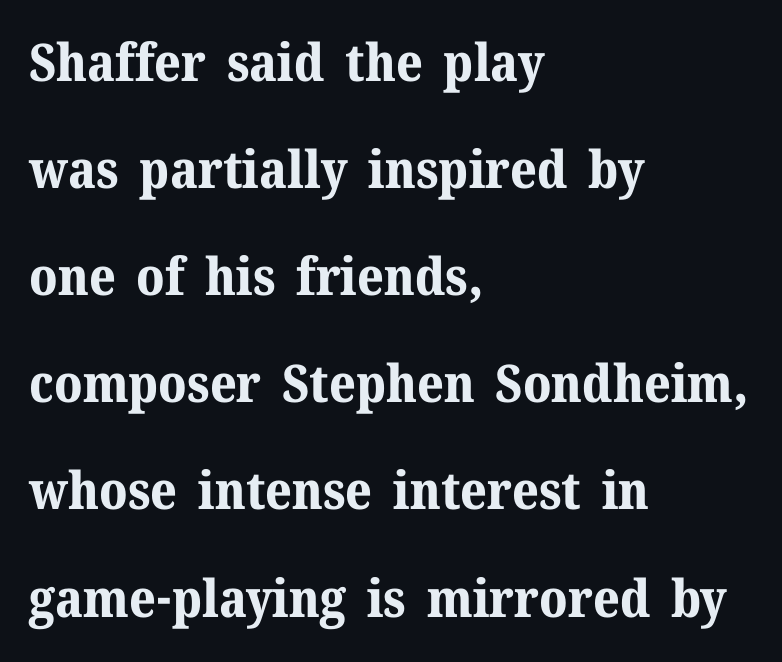
{"serif": "yes", "italic": "no", "bold": "yes", "weight": "bold", "width": "normal", "stroke_contrast": "medium", "x_height": "medium", "monospaced": "no", "underline": "no", "align": "left", "line_spacing": "loose", "line_spacing_ratio": 2.06, "letter_spacing": "normal", "letter_spacing_em": 0.0, "glyph_px": 52}
